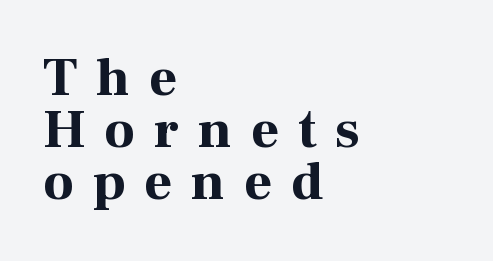
The image shows 54 px bold serif type, upright; set left-aligned, tight line spacing (0.96x), unusually wide letter spacing (+0.35 em), not underlined; high stroke contrast and a medium x-height.
